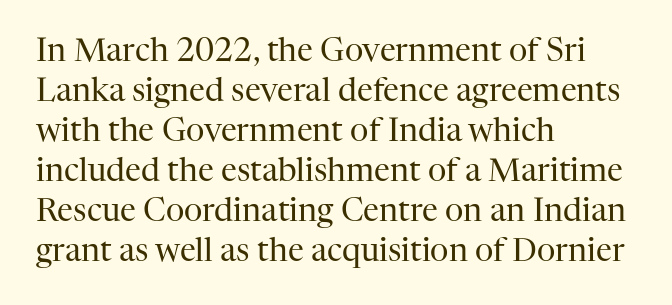
The tracking reads as untouched default to a designer's eye. This sample is left-justified, so line endings fall wherever the words run out. The strip under each line holds only bare page. These lines were composed using upright roman letters. Varying glyph widths throughout — classic text-font behaviour.
